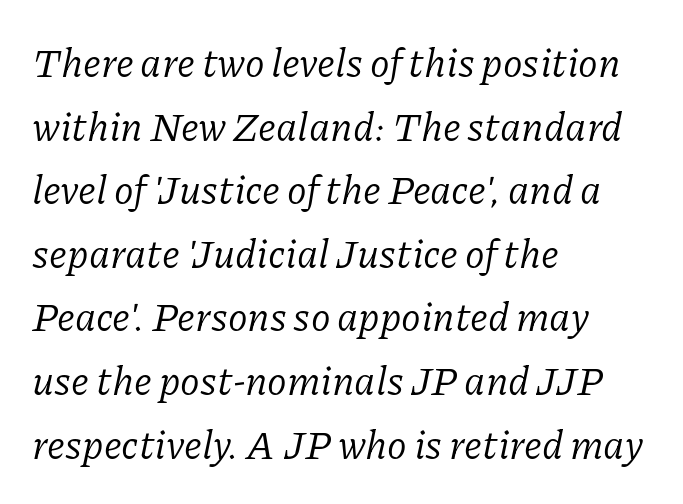
The image shows 40 px regular-weight serif type, italic (leaning right); set left-aligned, normal line spacing (1.59x), normal letter spacing, not underlined; low stroke contrast and a medium x-height.
